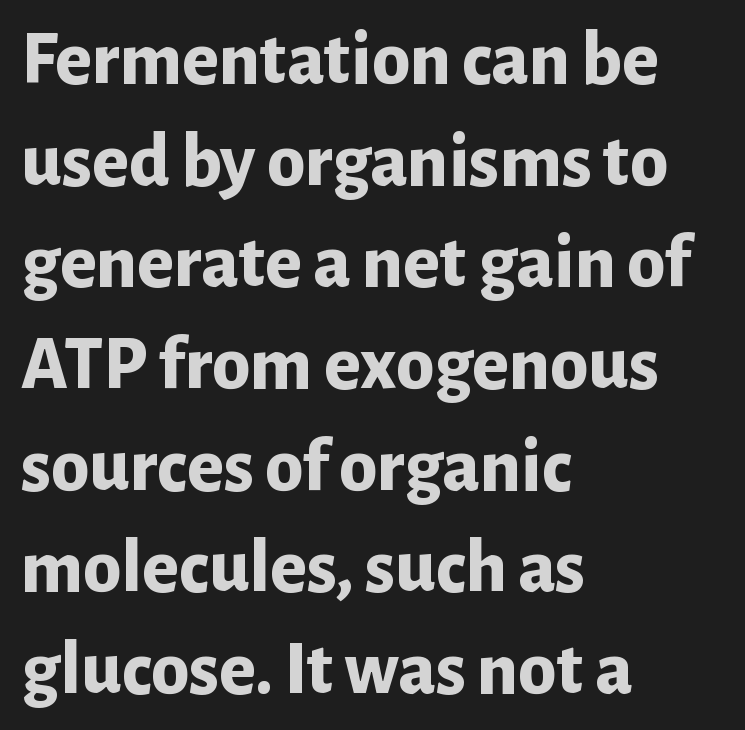
{"serif": "no", "italic": "no", "bold": "yes", "weight": "bold", "width": "normal", "stroke_contrast": "low", "x_height": "medium", "monospaced": "no", "underline": "no", "align": "left", "line_spacing": "normal", "line_spacing_ratio": 1.32, "letter_spacing": "normal", "letter_spacing_em": 0.0, "glyph_px": 77}
